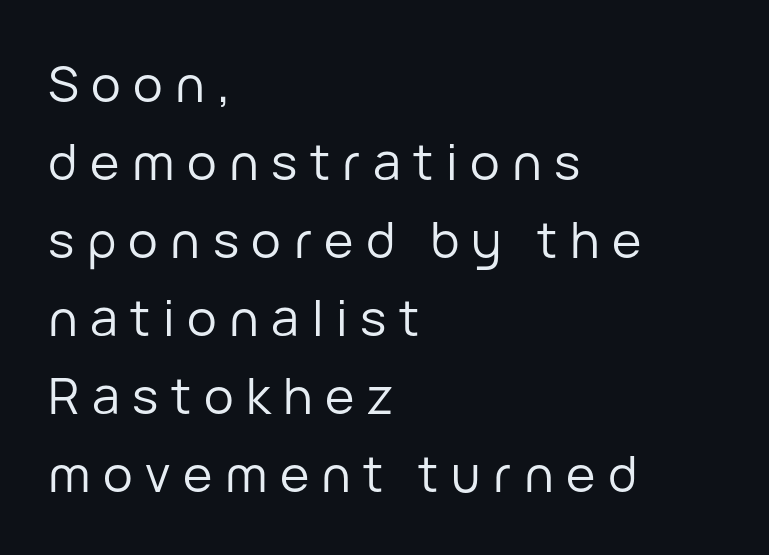
Q: Is the text bold? A: No.
Q: Is the text italic (slanted)? A: No, it is upright.
Q: Is the typeface a serif or a sans-serif typeface? A: Sans-serif.
Q: Is the text underlined? A: No.
Q: How is the paragraph aligned? A: Left-aligned.
Q: Is the spacing between letters normal or unusually wide? A: Unusually wide.
Q: Is the spacing between lines tight, normal or loose? A: Normal.
Q: Width (condensed, normal, or wide)? A: Normal.
Q: Stroke contrast? A: Low.
Q: x-height? A: Medium.
Q: Monospaced? A: No.
